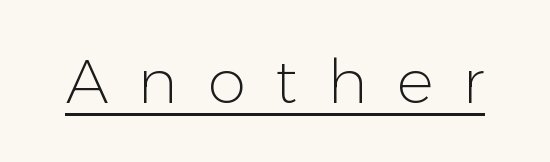
Do the characters align in a grid? No, the font is proportional. Unbolded letterforms with no extra heft. Are there feet on the stems? There aren't — it's a sans. The type is letterspaced generously, with wide tracking. Unlike italic type, these characters show no tilt at all. The specimen includes a rule beneath the text block's lines.
